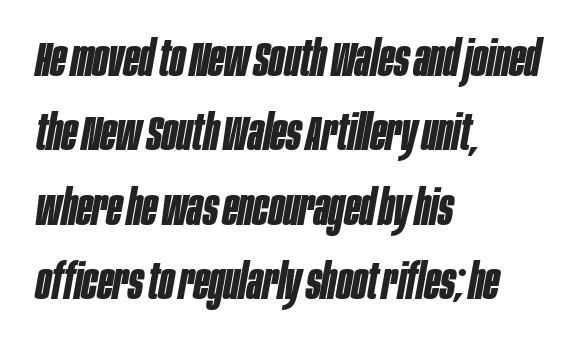
Vertical spacing — default. The face used here is rendered with its standard letterfit. Decoration check: the copy has no underline. Italic: yes, the glyphs are oblique.
